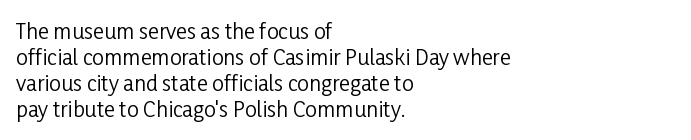
The image shows 21 px text type, upright; set left-aligned, line spacing 1.24x, normal letter spacing, not underlined.
